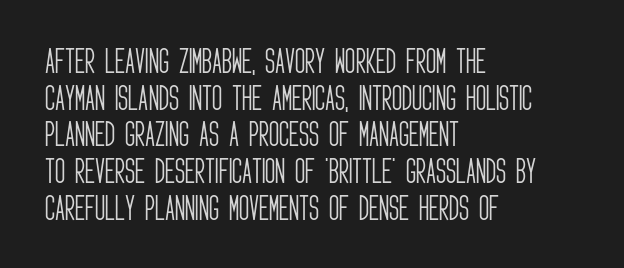
The image shows 28 px light, condensed sans-serif type, upright; set left-aligned, normal line spacing (1.31x), normal letter spacing, not underlined; low stroke contrast and a large x-height.
